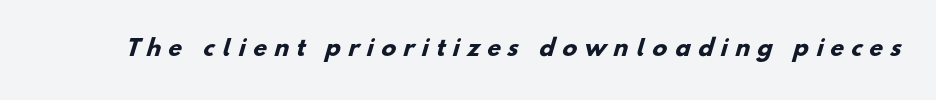
Q: Is the text bold? A: Yes.
Q: Is the text underlined? A: No.
Q: Is the spacing between letters normal or unusually wide? A: Unusually wide.
